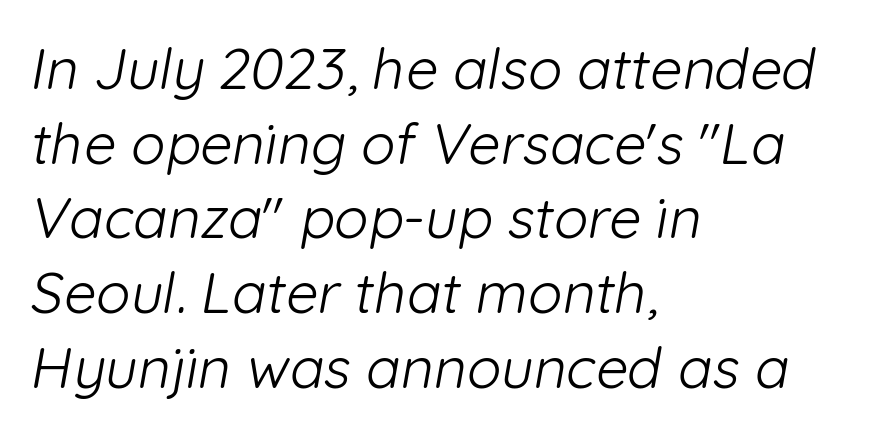
The image shows 57 px light sans-serif type; set left-aligned, normal line spacing (1.31x), normal letter spacing, not underlined; low stroke contrast and a medium x-height.
